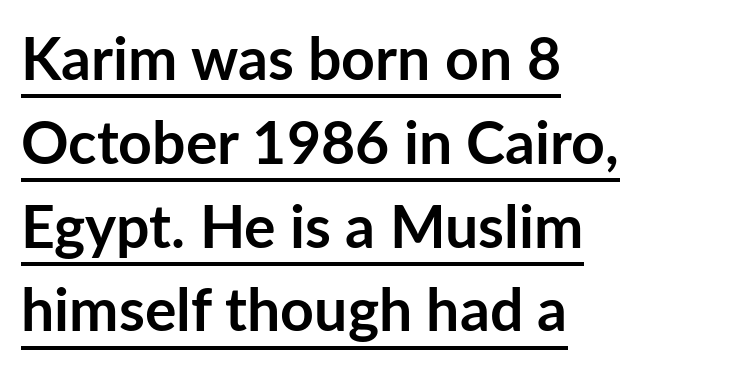
Do the characters align in a grid? No, the font is proportional. Underlining? Definitely there. What kind of face is this? One without serifs — a sans. Chunky letters — that's bold for sure. Tall strokes in this sample are plumb rather than angled. This sample uses plain, unmodified letter spacing.
